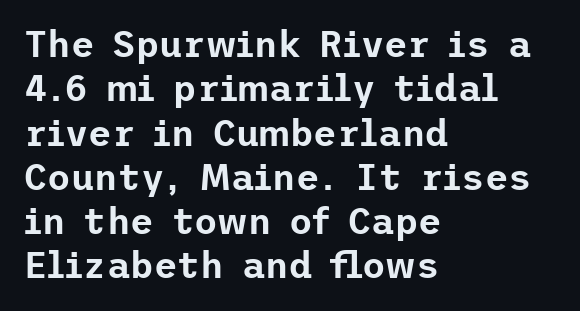
Q: Is the text italic (slanted)? A: No, it is upright.
Q: Is the typeface a serif or a sans-serif typeface? A: Sans-serif.
Q: Is the text underlined? A: No.
Q: How is the paragraph aligned? A: Left-aligned.
Q: Is the spacing between letters normal or unusually wide? A: Normal.
Q: Width (condensed, normal, or wide)? A: Normal.
Q: Stroke contrast? A: Low.
Q: x-height? A: Medium.
